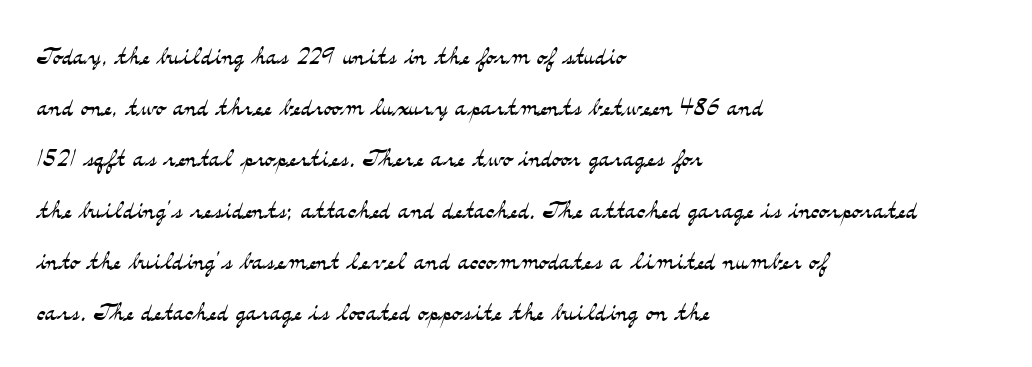
The image shows 32 px light, wide serif type; set left-aligned, normal line spacing (1.6x), normal letter spacing, not underlined; medium stroke contrast and a small x-height.
